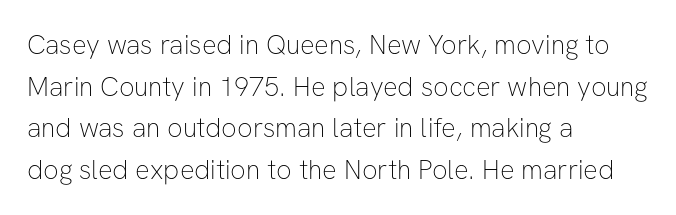
{"italic": "no", "bold": "no", "underline": "no", "align": "left", "line_spacing": "normal", "line_spacing_ratio": 1.54, "letter_spacing": "normal", "letter_spacing_em": 0.0, "glyph_px": 27}
